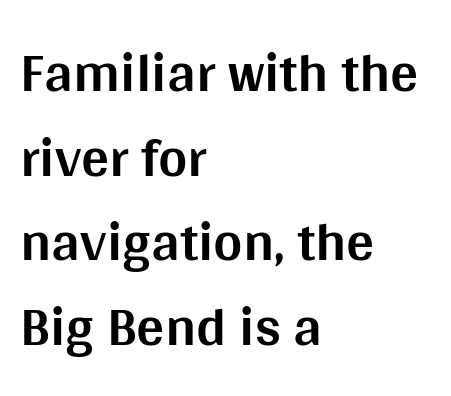
The image shows 56 px bold sans-serif type, upright; set left-aligned, normal line spacing (1.51x), normal letter spacing, not underlined; medium stroke contrast and a large x-height.
